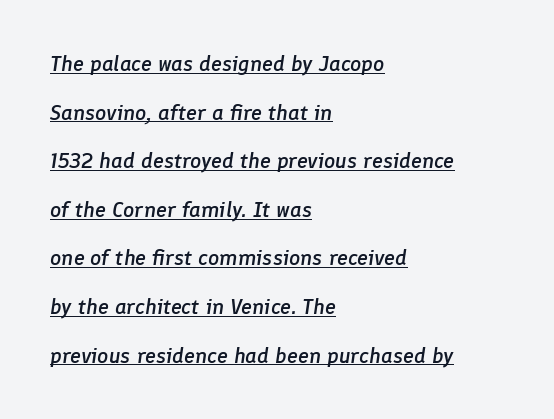
Notice the wide empty band between every row — that's loose leading. Italic? Definitely — the glyphs are oblique. This is the in-between weight designers call semibold or demi. Reading down the block, your eye returns to a fixed left position each line.
